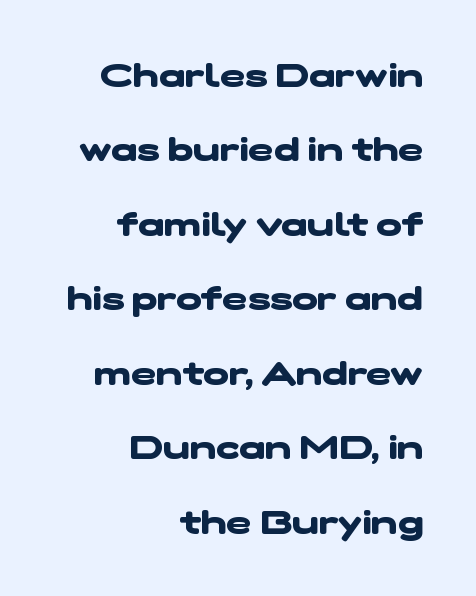
{"serif": "no", "bold": "yes", "weight": "heavy", "width": "wide", "stroke_contrast": "low", "x_height": "medium", "monospaced": "no", "underline": "no", "align": "right", "line_spacing": "loose", "line_spacing_ratio": 2.19, "letter_spacing": "normal", "letter_spacing_em": 0.0, "glyph_px": 34}
